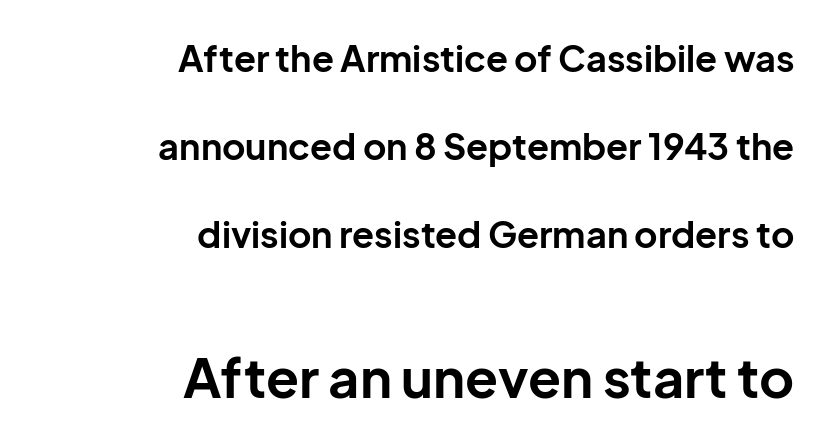
Q: Is the text bold? A: Yes.
Q: Is the text italic (slanted)? A: No, it is upright.
Q: Is the typeface a serif or a sans-serif typeface? A: Sans-serif.
Q: Is the text underlined? A: No.
Q: How is the paragraph aligned? A: Right-aligned.
Q: Is the spacing between letters normal or unusually wide? A: Normal.
Q: Is the spacing between lines tight, normal or loose? A: Loose.
Q: Which block of text is set in a larger size, the first (top) or the second (bottom)? A: The second (bottom) one.
Q: Width (condensed, normal, or wide)? A: Normal.
Q: Stroke contrast? A: Low.
Q: x-height? A: Medium.
Q: Monospaced? A: No.
